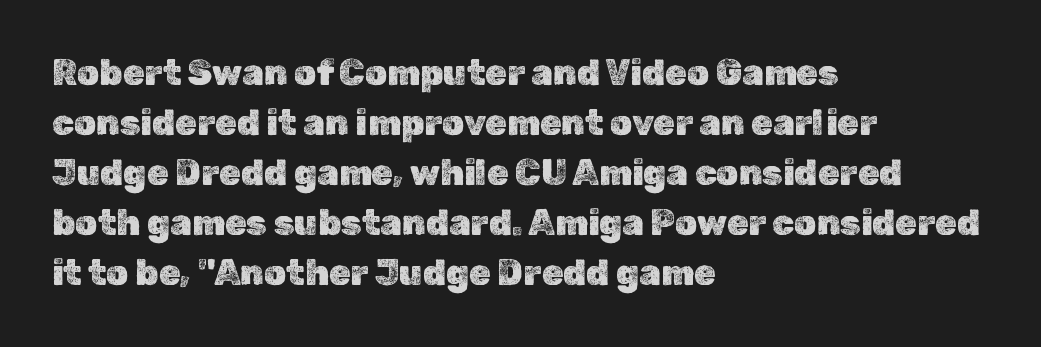
The image shows 35 px text type, upright; set left-aligned, normal line spacing (1.43x), normal letter spacing, not underlined; a medium x-height.
